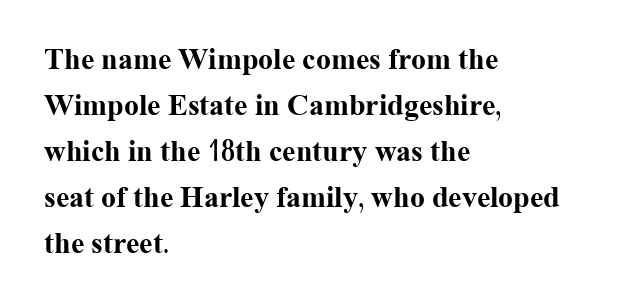
{"serif": "yes", "italic": "no", "bold": "yes", "weight": "bold", "width": "normal", "stroke_contrast": "medium", "x_height": "medium", "monospaced": "no", "underline": "no", "align": "left", "line_spacing": "normal", "line_spacing_ratio": 1.53, "letter_spacing": "normal", "letter_spacing_em": 0.0, "glyph_px": 30}
